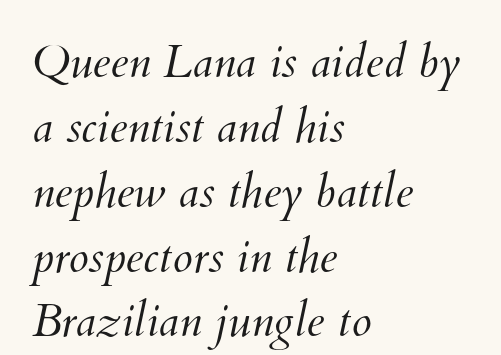
{"bold": "no", "weight": "light", "width": "normal", "stroke_contrast": "medium", "x_height": "small", "monospaced": "no", "underline": "no", "align": "left", "line_spacing": "normal", "line_spacing_ratio": 1.41, "letter_spacing": "normal", "letter_spacing_em": 0.0, "glyph_px": 46}
